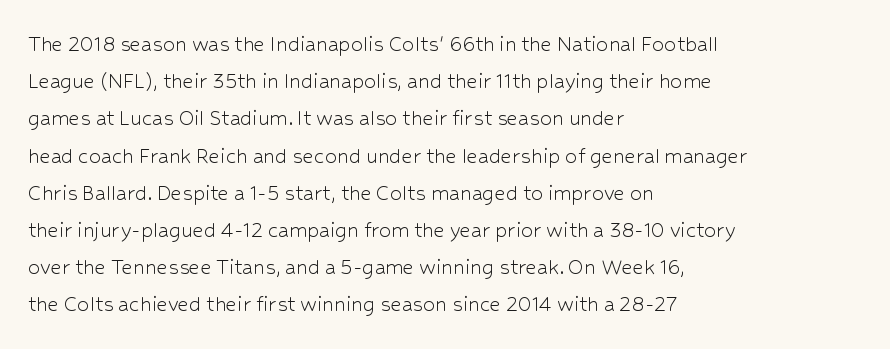
Q: Is the text bold? A: No.
Q: Is the text italic (slanted)? A: No, it is upright.
Q: Is the text underlined? A: No.
Q: How is the paragraph aligned? A: Left-aligned.
Q: Is the spacing between letters normal or unusually wide? A: Normal.
Q: Is the spacing between lines tight, normal or loose? A: Normal.
